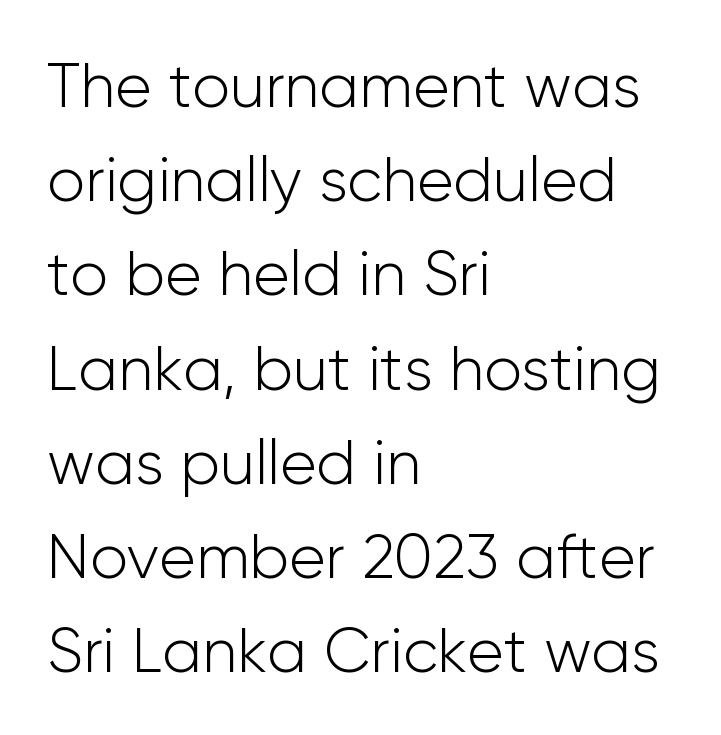
{"serif": "no", "italic": "no", "bold": "no", "weight": "light", "width": "normal", "stroke_contrast": "low", "x_height": "medium", "monospaced": "no", "underline": "no", "align": "left", "line_spacing": "normal", "line_spacing_ratio": 1.52, "letter_spacing": "normal", "letter_spacing_em": 0.0, "glyph_px": 62}
